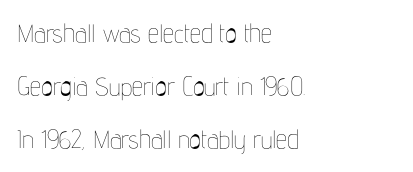
The image shows 25 px text type, upright; set left-aligned, loose line spacing (2.13x), normal letter spacing, not underlined.
